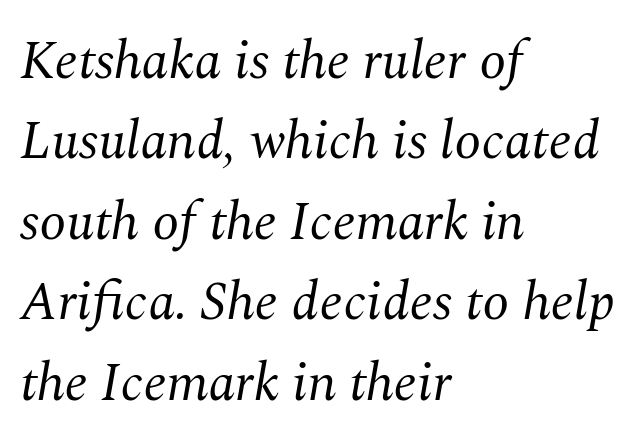
The gap between lines stays unmarked. Horizontal alignment here is leftward, the default for most running prose. Tracking value appears to be zero — textbook default spacing. Do the characters align in a grid? No, the font is proportional. What kind of face is this? One with serifs.
